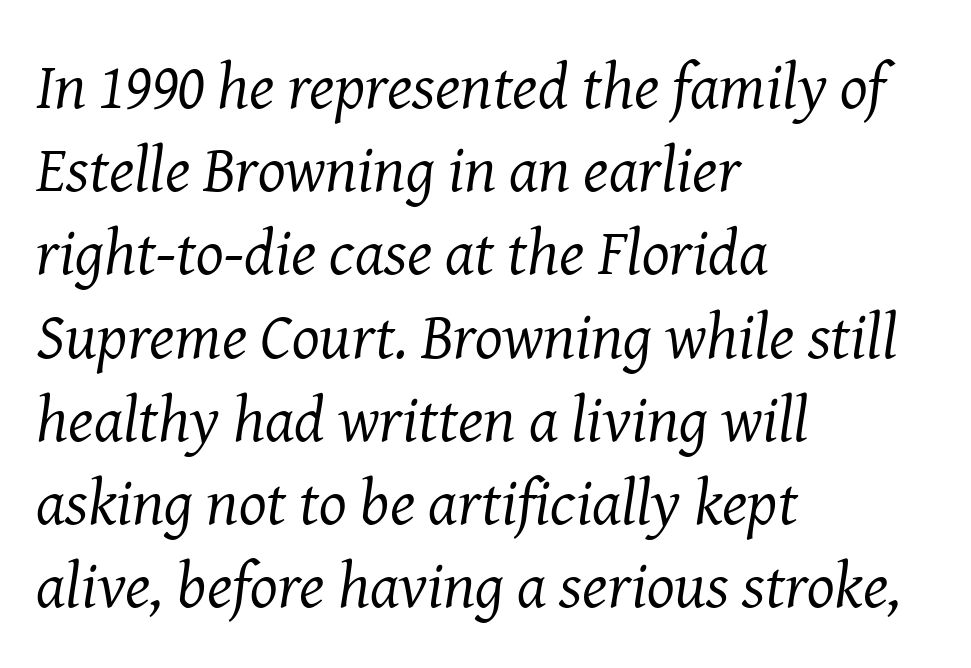
The image shows 65 px regular-weight serif type, italic (leaning right); set left-aligned, normal line spacing (1.28x), normal letter spacing, not underlined; medium stroke contrast and a medium x-height.
